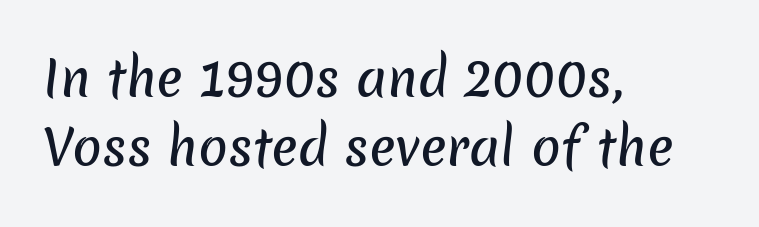
Q: Is the typeface a serif or a sans-serif typeface? A: Sans-serif.
Q: Is the text underlined? A: No.
Q: How is the paragraph aligned? A: Left-aligned.
Q: Is the spacing between letters normal or unusually wide? A: Normal.
Q: Is the spacing between lines tight, normal or loose? A: Normal.
Q: Width (condensed, normal, or wide)? A: Normal.
Q: Stroke contrast? A: Low.
Q: x-height? A: Medium.
Q: Monospaced? A: No.
